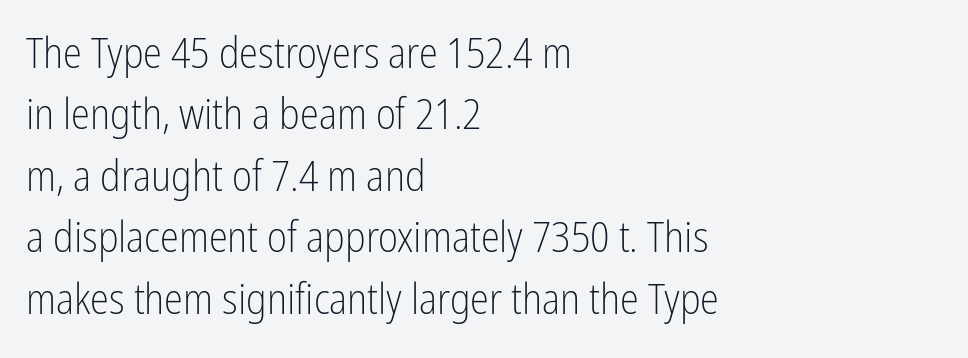
Q: Is the text bold? A: No.
Q: Is the text italic (slanted)? A: No, it is upright.
Q: Is the typeface a serif or a sans-serif typeface? A: Sans-serif.
Q: Is the text underlined? A: No.
Q: How is the paragraph aligned? A: Left-aligned.
Q: Is the spacing between letters normal or unusually wide? A: Normal.
Q: Is the spacing between lines tight, normal or loose? A: Normal.
Q: Width (condensed, normal, or wide)? A: Condensed.
Q: Stroke contrast? A: Low.
Q: x-height? A: Medium.
Q: Monospaced? A: No.
